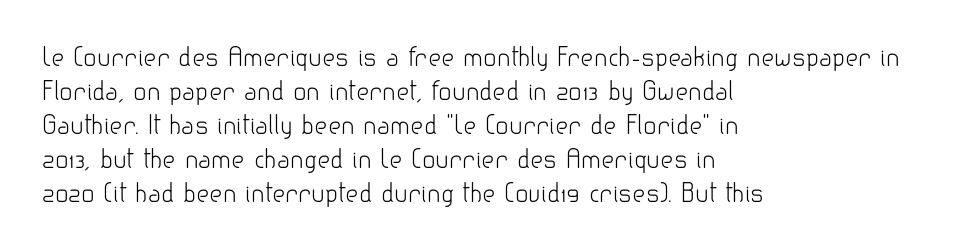
{"italic": "no", "bold": "no", "underline": "no", "align": "left", "line_spacing": "normal", "line_spacing_ratio": 1.36, "letter_spacing": "normal", "letter_spacing_em": 0.0, "glyph_px": 25}
